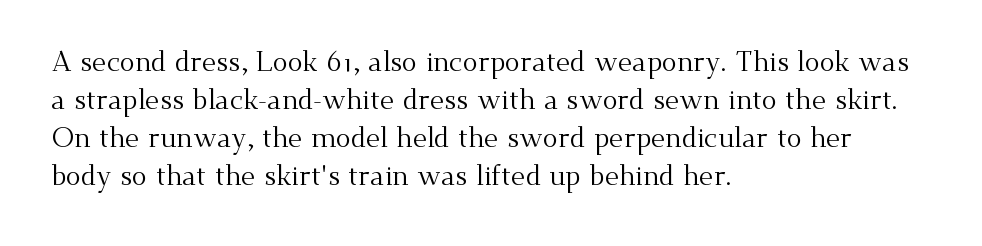
If you drew a ruler down the left edge, every line would touch it. Do the characters align in a grid? No, the font is proportional. Vertical stems look standard width or narrower in stroke. Underline: absent. Every character sits straight up, as roman type does.
